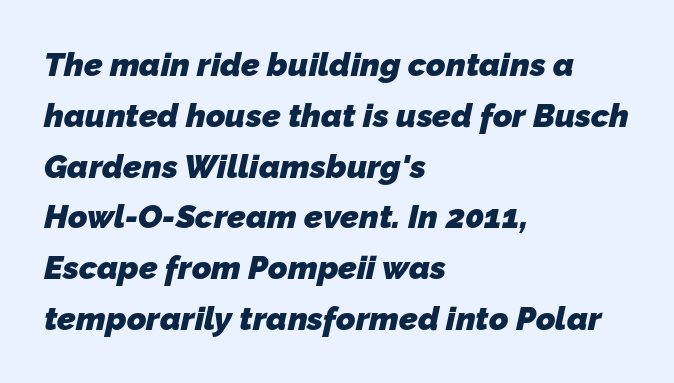
{"serif": "no", "bold": "yes", "weight": "heavy", "width": "normal", "stroke_contrast": "low", "x_height": "medium", "monospaced": "no", "underline": "no", "align": "left", "line_spacing": "normal", "line_spacing_ratio": 1.54, "letter_spacing": "normal", "letter_spacing_em": 0.0, "glyph_px": 33}
